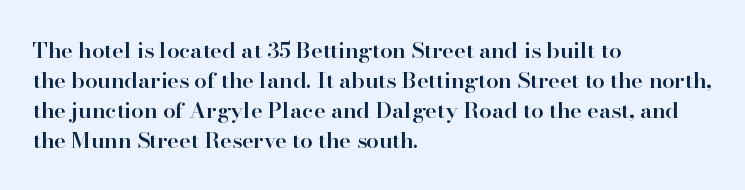
In terms of letterspacing, this is plain default setting. Underlining? Definitely not there. The rendering anchors every line to the left-hand side. Style check: upright.
